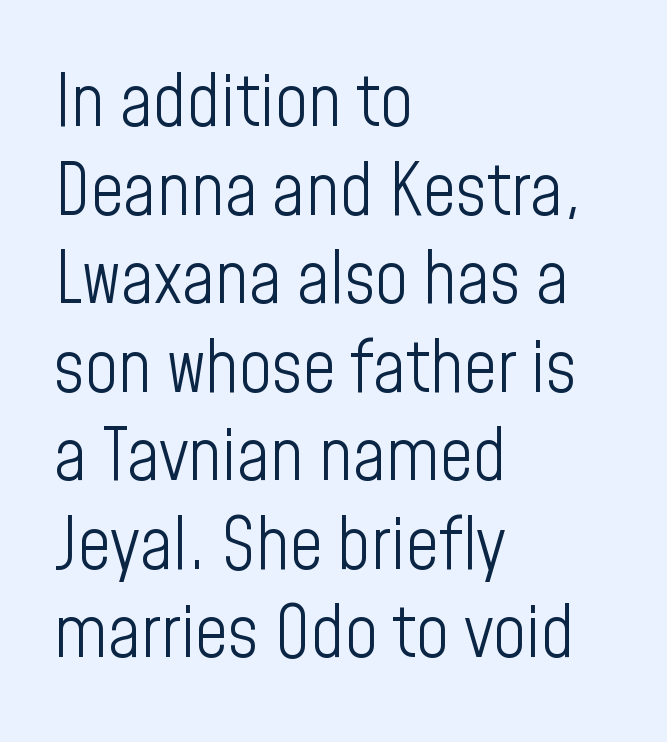
{"serif": "no", "italic": "no", "bold": "no", "weight": "light", "width": "condensed", "stroke_contrast": "low", "x_height": "medium", "monospaced": "no", "underline": "no", "align": "left", "line_spacing_ratio": 1.23, "letter_spacing": "normal", "letter_spacing_em": 0.0, "glyph_px": 72}
